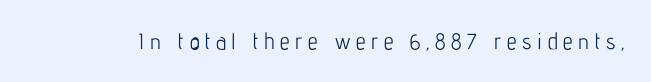
The image shows 22 px text type, upright; set unusually wide letter spacing (+0.25 em), not underlined.
